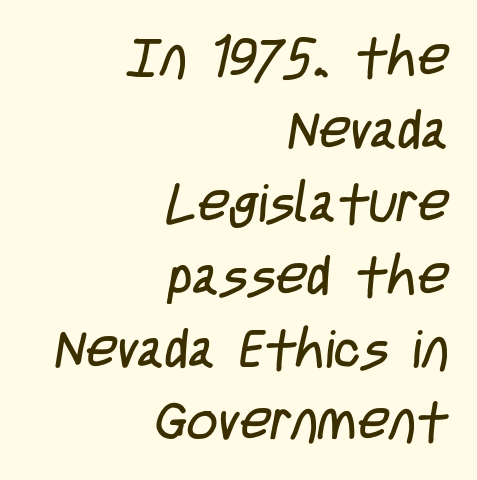
Is the letter spacing exaggerated? No — it looks like the ordinary default. The specimen omits any rule beneath the text block's lines. Caption: face not bold, strokes unweighted. Is this a sans? Yes — the strokes have no serifs. If you drew a ruler down the right edge, every line would touch it. Think of a printed novel: that variable character pitch is what you see here.
